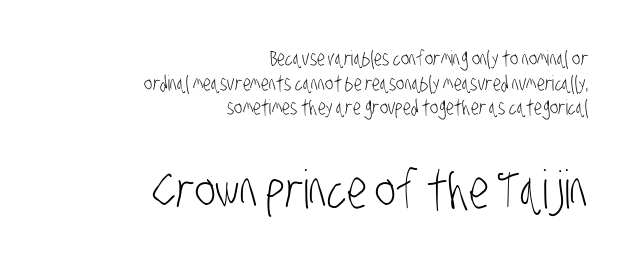
The image shows 53 px light, condensed sans-serif type; set right-aligned, line spacing 1.17x, normal letter spacing, not underlined; the second (bottom) block is 2.52x larger; low stroke contrast and a large x-height.
